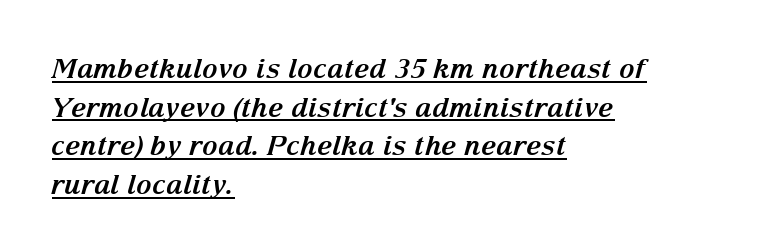
{"italic": "yes", "lean": "right", "slant_degrees": 15, "bold": "yes", "underline": "yes", "align": "left", "line_spacing": "normal", "line_spacing_ratio": 1.43, "letter_spacing": "normal", "letter_spacing_em": 0.0, "glyph_px": 27}
